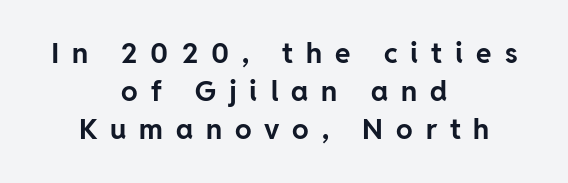
{"serif": "no", "italic": "no", "bold": "yes", "weight": "bold", "width": "normal", "stroke_contrast": "low", "x_height": "medium", "monospaced": "no", "underline": "no", "align": "center", "line_spacing": "normal", "line_spacing_ratio": 1.36, "letter_spacing": "wide", "letter_spacing_em": 0.46, "glyph_px": 28}
